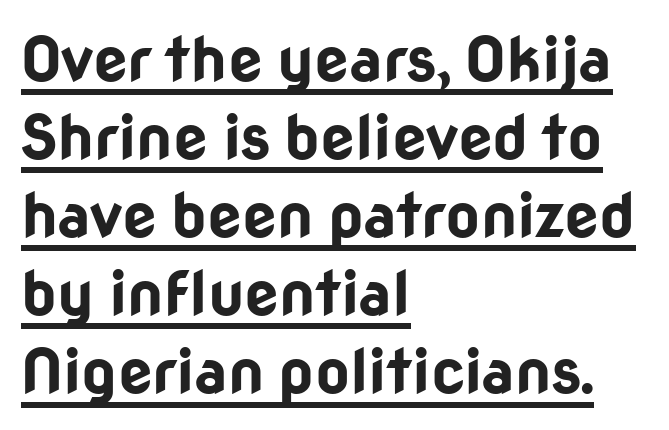
Q: Is the text bold? A: Yes.
Q: Is the text italic (slanted)? A: No, it is upright.
Q: Is the typeface a serif or a sans-serif typeface? A: Sans-serif.
Q: Is the text underlined? A: Yes.
Q: How is the paragraph aligned? A: Left-aligned.
Q: Is the spacing between letters normal or unusually wide? A: Normal.
Q: Is the spacing between lines tight, normal or loose? A: Normal.
Q: Width (condensed, normal, or wide)? A: Normal.
Q: Stroke contrast? A: Low.
Q: x-height? A: Medium.
Q: Monospaced? A: No.
